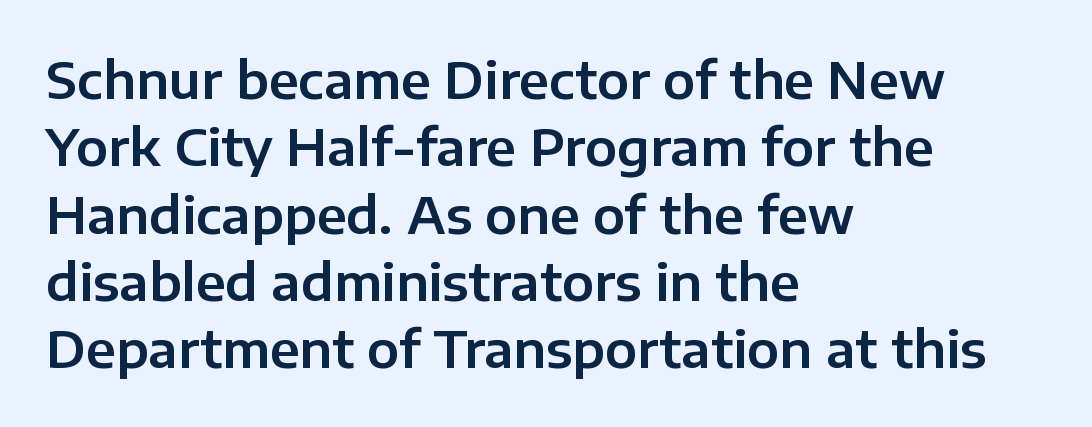
Q: Is the text italic (slanted)? A: No, it is upright.
Q: Is the typeface a serif or a sans-serif typeface? A: Sans-serif.
Q: Is the text underlined? A: No.
Q: How is the paragraph aligned? A: Left-aligned.
Q: Is the spacing between letters normal or unusually wide? A: Normal.
Q: Is the spacing between lines tight, normal or loose? A: Normal.
Q: Width (condensed, normal, or wide)? A: Normal.
Q: Stroke contrast? A: Low.
Q: x-height? A: Medium.
Q: Monospaced? A: No.
